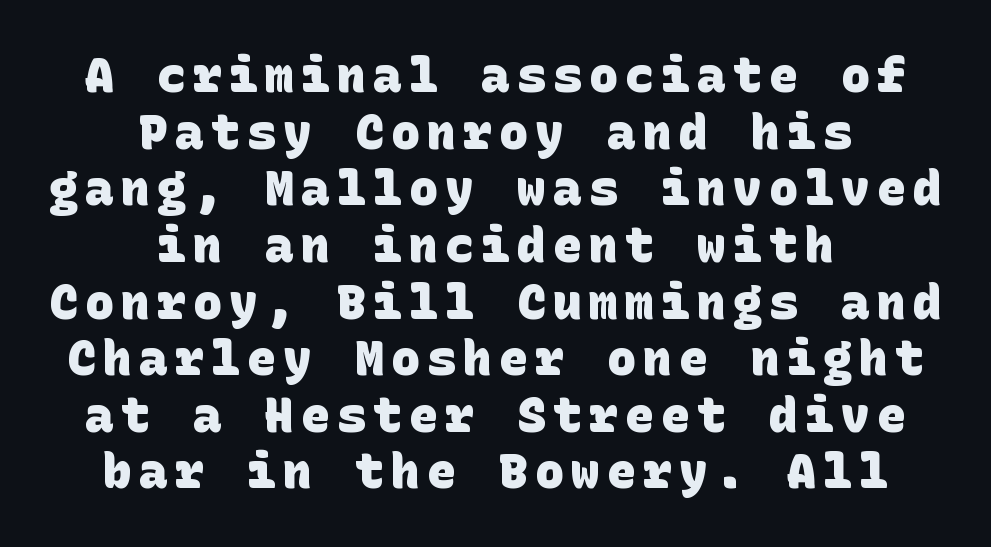
The image shows 48 px heavy sans-serif type; set centered, line spacing 1.18x, not underlined; low stroke contrast and a large x-height.
